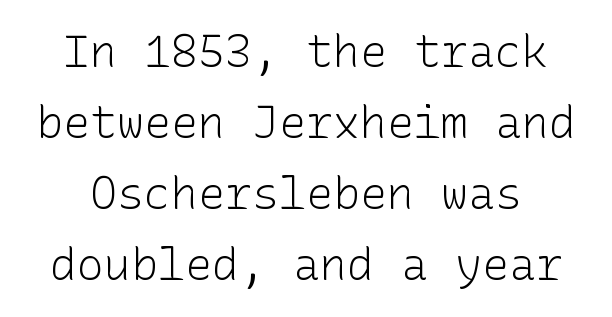
Words float on clear page, feet unadorned. The glyphs in this specimen are sans serif. Spacing between characters is what you'd get straight out of the box. Caption: face not bold, strokes unweighted.
